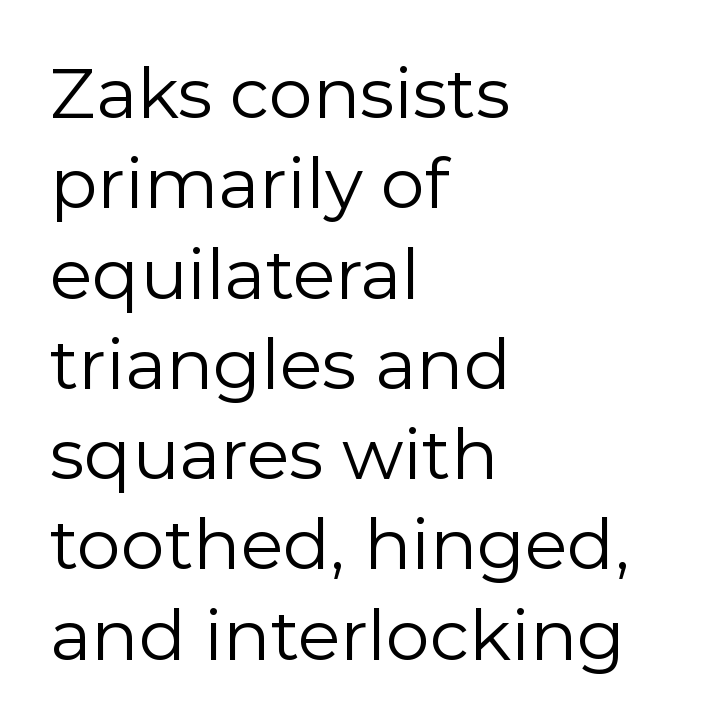
Think of a printed novel: that variable character pitch is what you see here. The vertical gap from one line to the next is medium. The space beneath each line is pristine and unruled. Nope, not italic — everything's standing straight. The passage shown is not bold in any degree. Standard letterfit; no display-style spreading of the glyphs.
